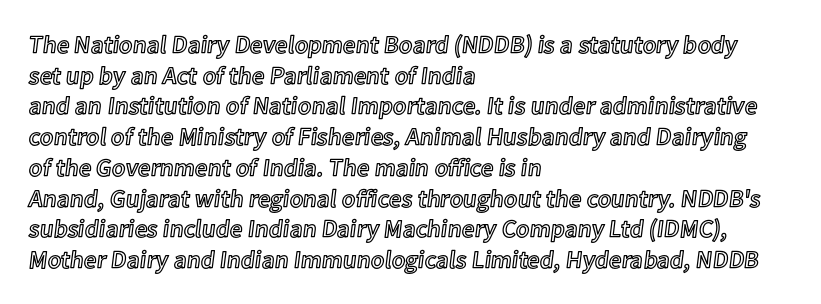
Which margin do the lines hug? The left one — the right edge is uneven. Bare-footed words on every line. Here the glyphs are tracked normally, forming tight word shapes.
